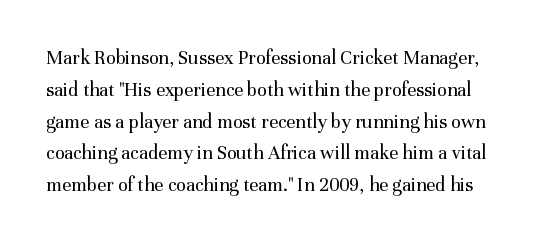
{"italic": "no", "bold": "no", "underline": "no", "line_spacing": "normal", "line_spacing_ratio": 1.59, "letter_spacing": "normal", "letter_spacing_em": 0.0, "glyph_px": 20}
